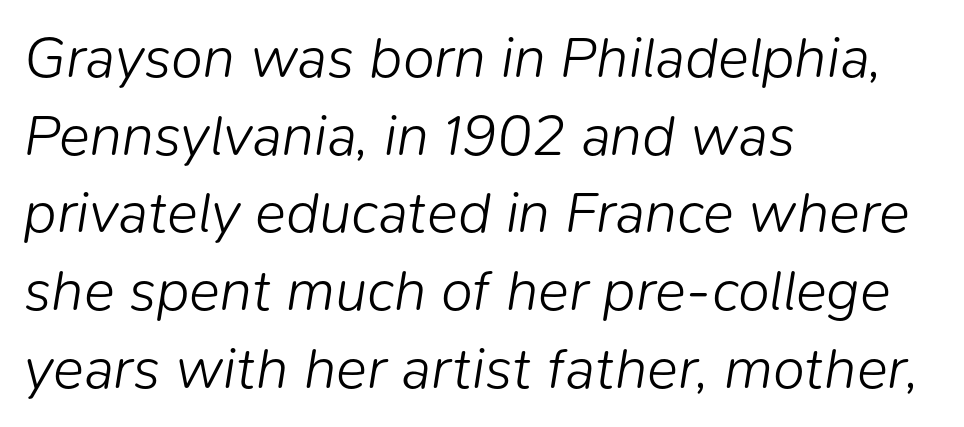
The glyphs look as if they've been sheared to an angle. Here the designer chose a conventional face with non-uniform glyph widths. Honestly, there is no underline to notice here at all. The rendering uses a moderate line-height, typical for paragraphs.
